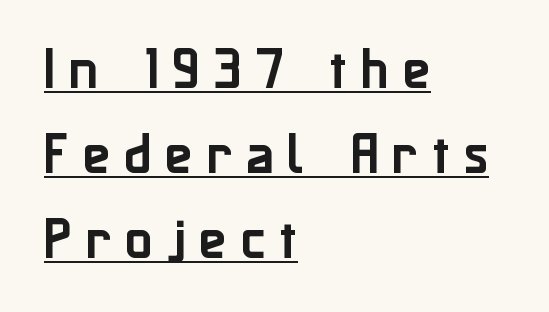
The image shows 46 px sans-serif type, upright; set left-aligned, line spacing 1.85x, unusually wide letter spacing (+0.29 em), underlined; low stroke contrast and a medium x-height.
